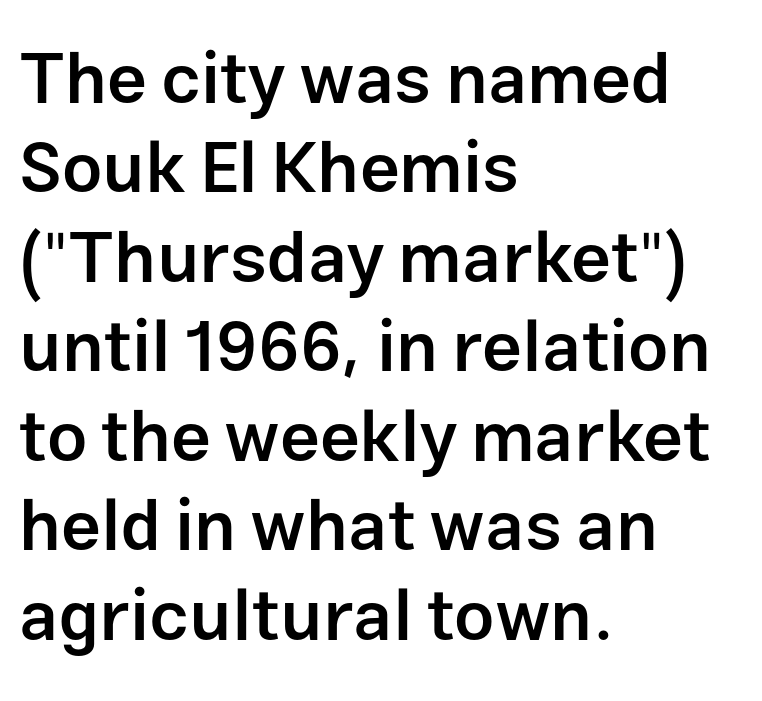
Q: Is the text bold? A: Semi-bold.
Q: Is the text italic (slanted)? A: No, it is upright.
Q: Is the typeface a serif or a sans-serif typeface? A: Sans-serif.
Q: Is the text underlined? A: No.
Q: How is the paragraph aligned? A: Left-aligned.
Q: Is the spacing between letters normal or unusually wide? A: Normal.
Q: Is the spacing between lines tight, normal or loose? A: Normal.
Q: Width (condensed, normal, or wide)? A: Normal.
Q: Stroke contrast? A: Low.
Q: x-height? A: Medium.
Q: Monospaced? A: No.
